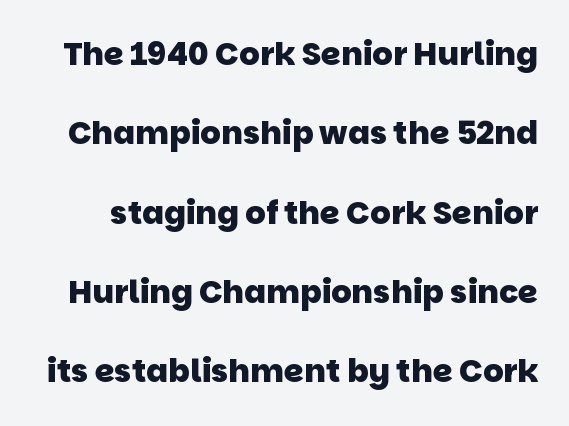
Q: Is the text bold? A: Yes.
Q: Is the typeface a serif or a sans-serif typeface? A: Sans-serif.
Q: Is the text underlined? A: No.
Q: Is the spacing between letters normal or unusually wide? A: Normal.
Q: Is the spacing between lines tight, normal or loose? A: Loose.
Q: Width (condensed, normal, or wide)? A: Normal.
Q: Stroke contrast? A: Low.
Q: x-height? A: Large.
Q: Monospaced? A: No.
